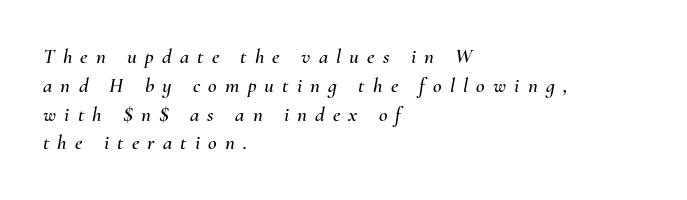
{"italic": "yes", "lean": "right", "slant_degrees": 10, "underline": "no", "align": "left", "line_spacing": "normal", "line_spacing_ratio": 1.37, "letter_spacing": "wide", "letter_spacing_em": 0.39, "glyph_px": 21}
